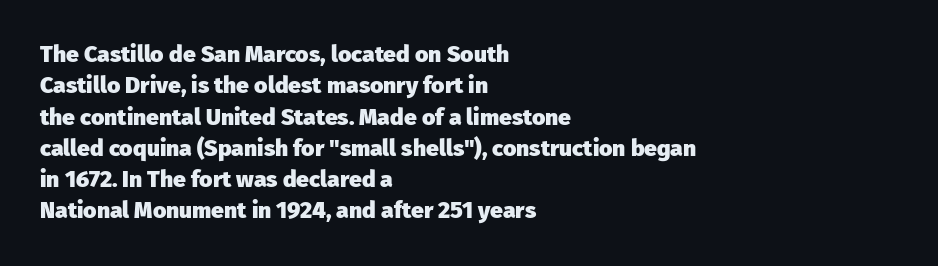
Q: Is the text bold? A: Yes.
Q: Is the text italic (slanted)? A: No, it is upright.
Q: Is the text underlined? A: No.
Q: How is the paragraph aligned? A: Left-aligned.
Q: Is the spacing between letters normal or unusually wide? A: Normal.
Q: Is the spacing between lines tight, normal or loose? A: Normal.
